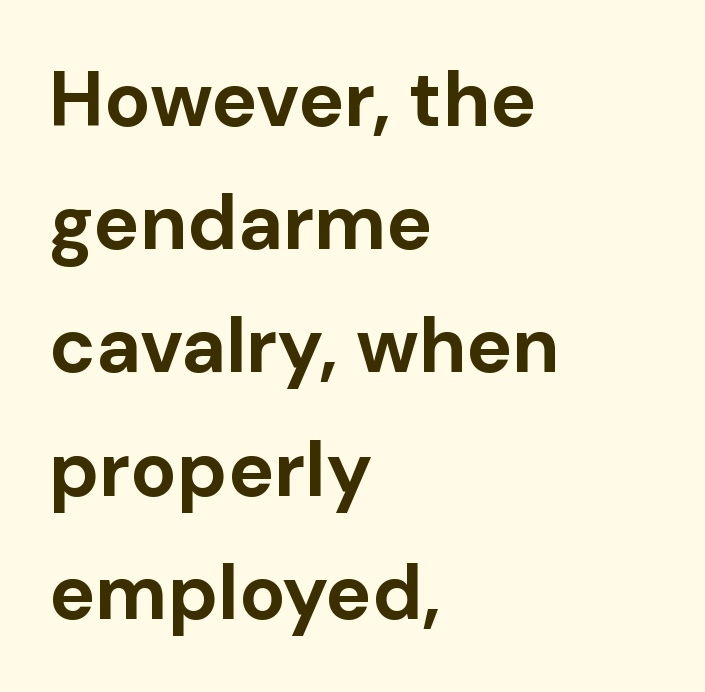
The image shows 77 px bold sans-serif type, upright; set left-aligned, normal line spacing (1.6x), normal letter spacing, not underlined; low stroke contrast and a medium x-height.
